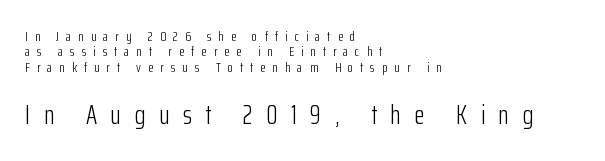
The image shows 27 px text type, upright; set left-aligned, tight line spacing (1.1x), unusually wide letter spacing (+0.5 em), not underlined; the second (bottom) block is 1.93x larger.
